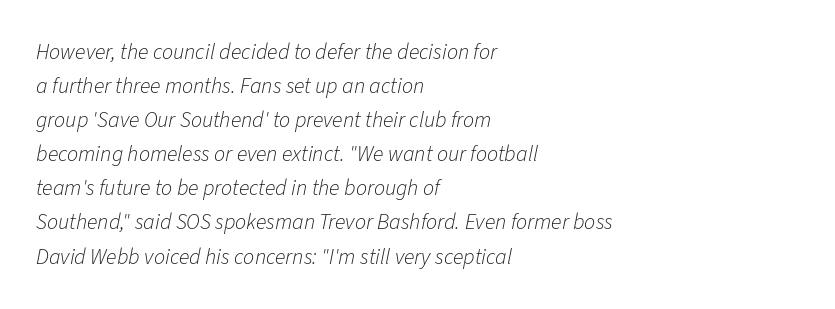
The image shows 22 px text type, italic (leaning right); set left-aligned, normal line spacing (1.55x), normal letter spacing, not underlined.
